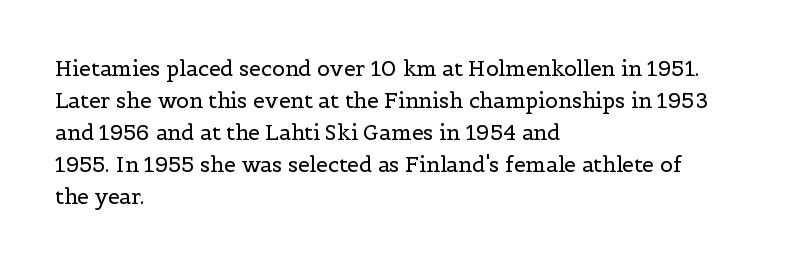
Vertical strokes here are truly vertical. The paragraph has a hard left edge and a soft right edge. The rendering uses a moderate line-height, typical for paragraphs. The cut favours lightness, reaching ordinary text weight at its darkest.
